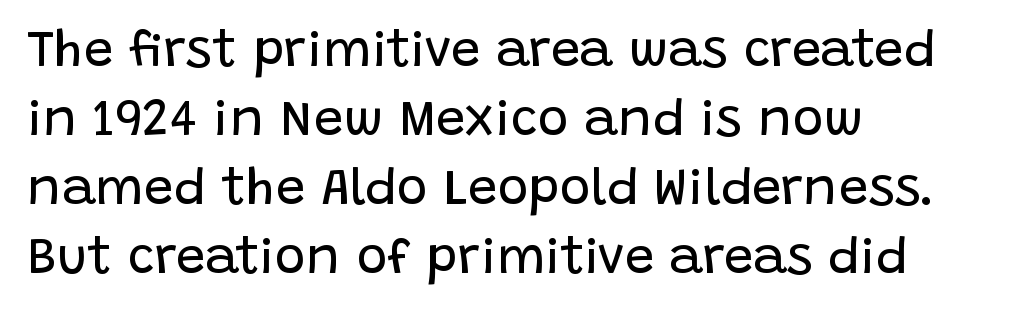
{"serif": "no", "italic": "no", "bold": "no", "weight": "regular", "width": "normal", "stroke_contrast": "low", "x_height": "large", "monospaced": "no", "underline": "no", "align": "left", "line_spacing": "normal", "line_spacing_ratio": 1.33, "letter_spacing": "normal", "letter_spacing_em": 0.0, "glyph_px": 52}
